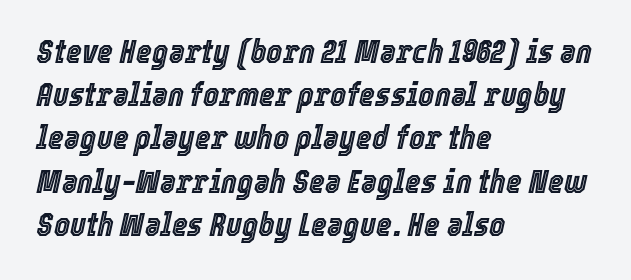
Q: Is the text italic (slanted)? A: Yes, it leans right by about 12 degrees.
Q: Is the text underlined? A: No.
Q: How is the paragraph aligned? A: Left-aligned.
Q: Is the spacing between letters normal or unusually wide? A: Normal.
Q: Is the spacing between lines tight, normal or loose? A: Normal.
Q: Width (condensed, normal, or wide)? A: Condensed.
Q: x-height? A: Medium.
Q: Monospaced? A: No.
